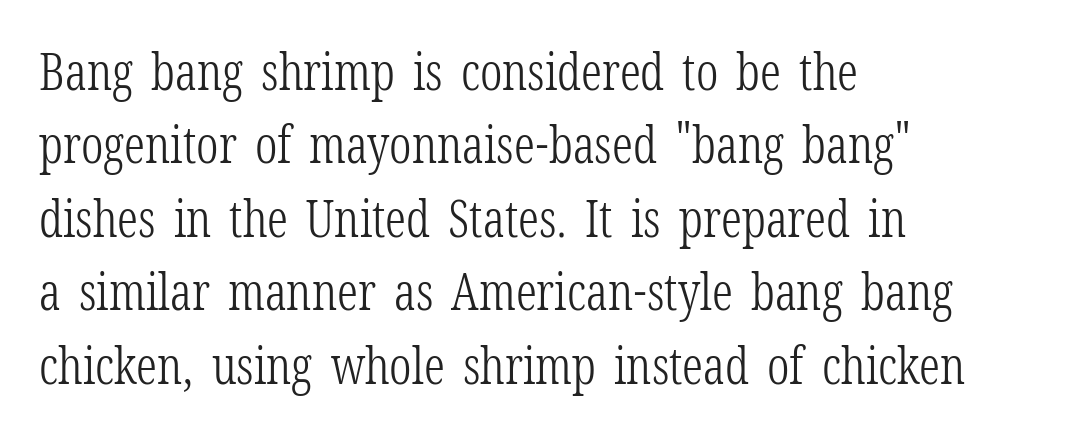
Q: Is the text bold? A: No.
Q: Is the text italic (slanted)? A: No, it is upright.
Q: Is the typeface a serif or a sans-serif typeface? A: Serif.
Q: Is the text underlined? A: No.
Q: How is the paragraph aligned? A: Left-aligned.
Q: Is the spacing between letters normal or unusually wide? A: Normal.
Q: Is the spacing between lines tight, normal or loose? A: Normal.
Q: Width (condensed, normal, or wide)? A: Condensed.
Q: Stroke contrast? A: Low.
Q: x-height? A: Medium.
Q: Monospaced? A: No.
